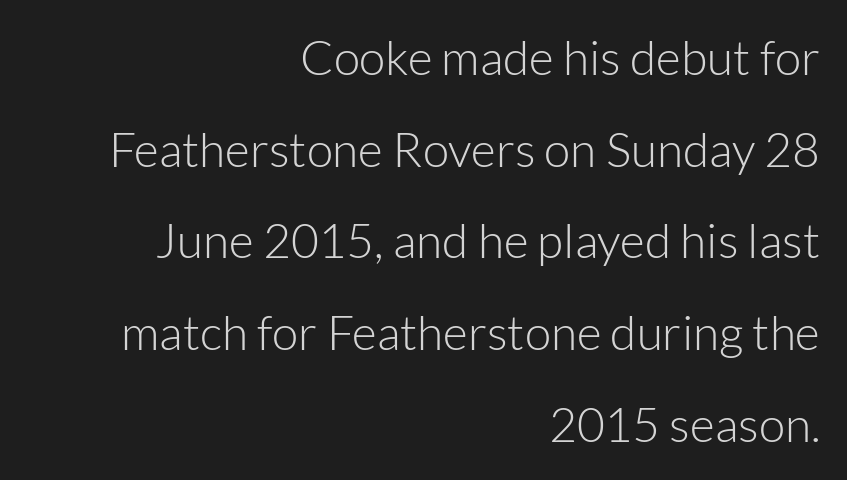
The image shows 48 px light sans-serif type, upright; set right-aligned, loose line spacing (1.91x), normal letter spacing, not underlined; low stroke contrast and a medium x-height.
